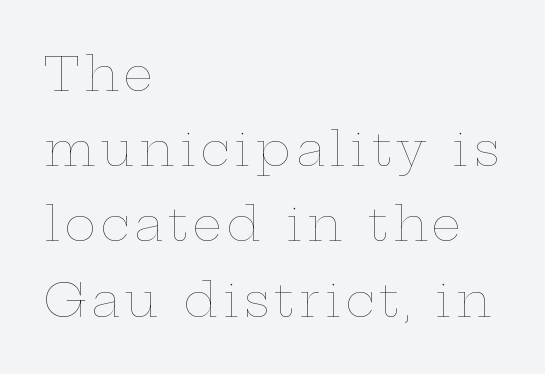
{"italic": "no", "bold": "no", "weight": "thin", "width": "wide", "stroke_contrast": "low", "x_height": "medium", "monospaced": "no", "underline": "no", "align": "left", "line_spacing": "normal", "line_spacing_ratio": 1.6, "glyph_px": 47}
